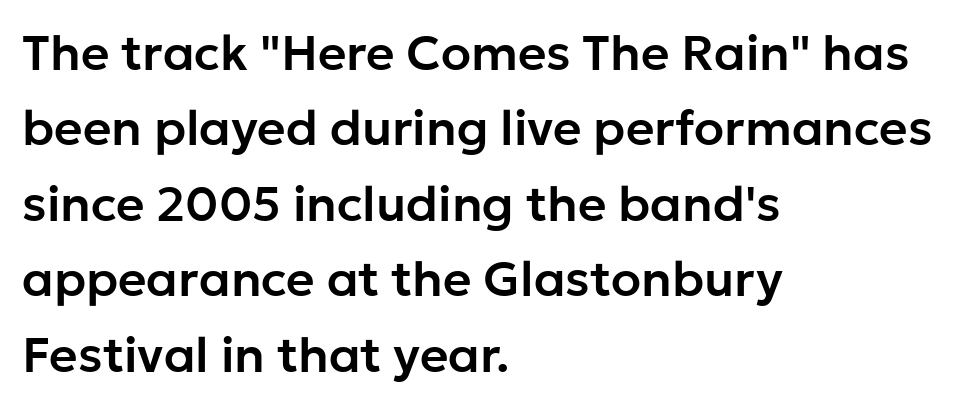
There is no visible air inserted between adjacent glyphs. The characters display no serif detailing; their extremities are plain. Decoration check: the copy has no underline. The line-height multiplier appears to be the usual default.
